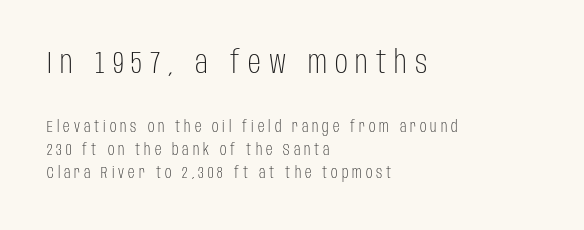
The image shows 32 px light, condensed sans-serif type, upright; set left-aligned, normal line spacing (1.45x), unusually wide letter spacing (+0.25 em), not underlined; the first (top) block is 2.0x larger; low stroke contrast and a large x-height.
